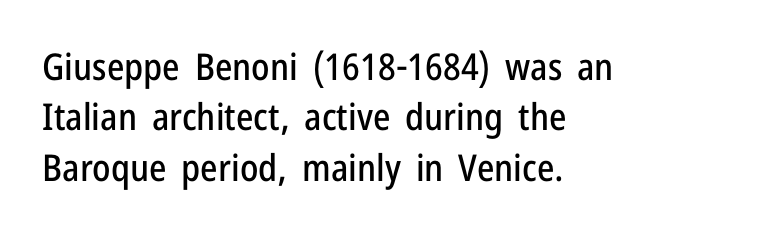
Alignment: flush left. One glance says typical: line gaps are just what's usual. Unlike a traditional serif, this face leaves its strokes unadorned. The foot of each line stays bare and open.
